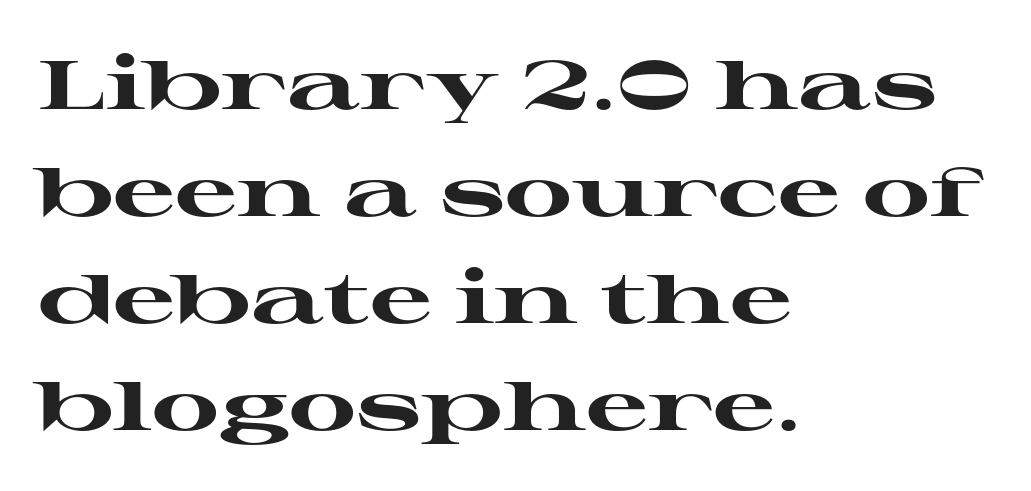
Varying glyph widths throughout — classic text-font behaviour. The foot of each line stays bare and open. The lettering stays uniformly vertical, giving the passage a roman look. Here the glyphs are tracked normally, forming tight word shapes. Caption: bold face, heavy strokes.
